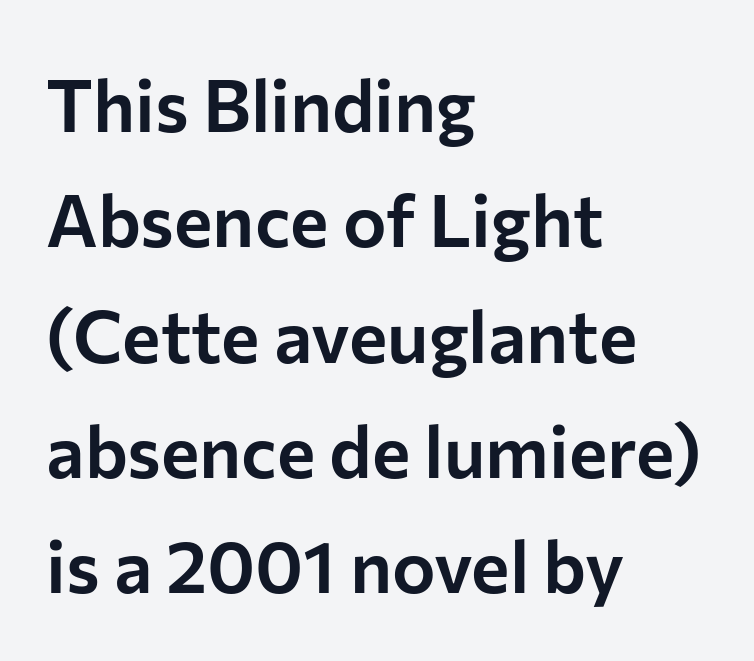
Q: Is the text italic (slanted)? A: No, it is upright.
Q: Is the typeface a serif or a sans-serif typeface? A: Sans-serif.
Q: Is the text underlined? A: No.
Q: How is the paragraph aligned? A: Left-aligned.
Q: Is the spacing between letters normal or unusually wide? A: Normal.
Q: Is the spacing between lines tight, normal or loose? A: Normal.
Q: Width (condensed, normal, or wide)? A: Normal.
Q: Stroke contrast? A: Low.
Q: x-height? A: Medium.
Q: Monospaced? A: No.
